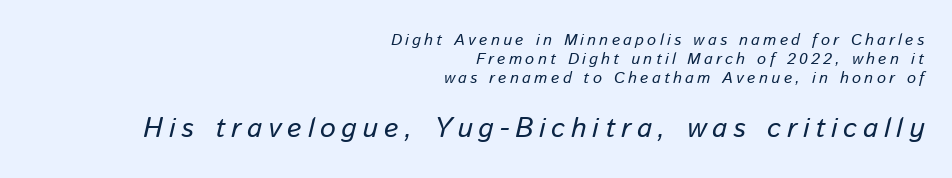
The zone under the glyphs is completely vacant. In CSS terms this would be text-align: right. The letterforms sit at book weight or below. Letter spacing: wide. Each letter keeps its own natural width here, so spacing adapts to shape.
